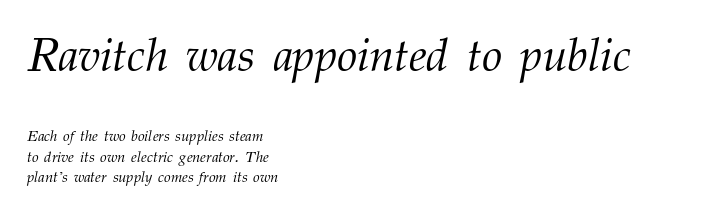
The image shows 46 px light serif type, italic (leaning right); set left-aligned, normal line spacing (1.36x), normal letter spacing, not underlined; the first (top) block is 3.07x larger; medium stroke contrast and a medium x-height.
